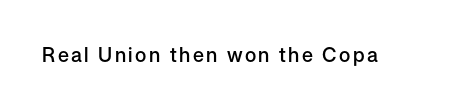
The image shows 20 px text type, upright; set not underlined.
